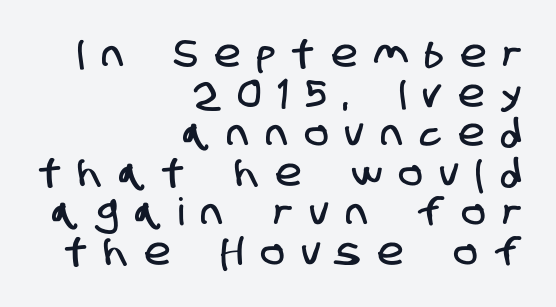
Students, note that the glyphs here are deliberately spaced far apart. The ragged edge is on the left, which tells us the setting is flush right. Tightly led — the rows are bunched. Note the varied advance widths — an 'i' is clearly narrower than an 'm'. Each row of text sits above clean, open space.
